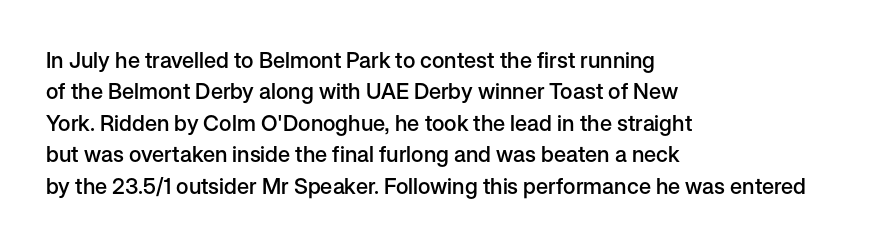
{"italic": "no", "bold": "semi", "underline": "no", "align": "left", "line_spacing": "normal", "line_spacing_ratio": 1.43, "letter_spacing": "normal", "letter_spacing_em": 0.0, "glyph_px": 22}
